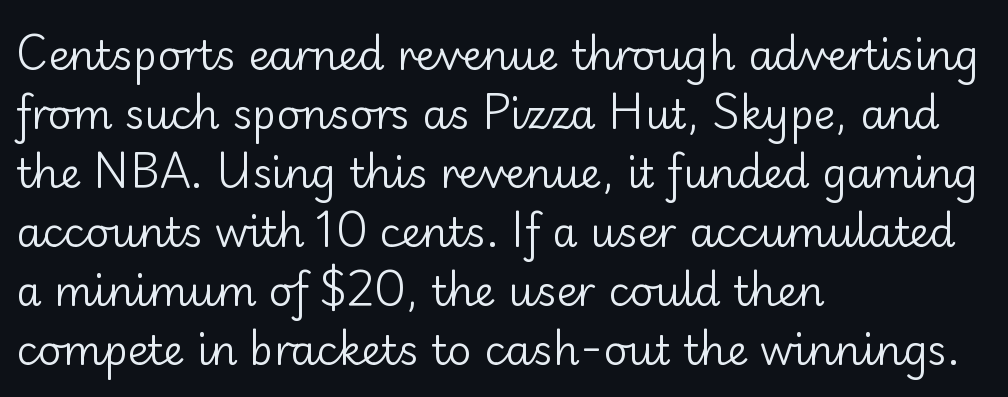
The image shows 41 px regular-weight sans-serif type, upright; set left-aligned, normal line spacing (1.44x), normal letter spacing, not underlined; low stroke contrast and a small x-height.
